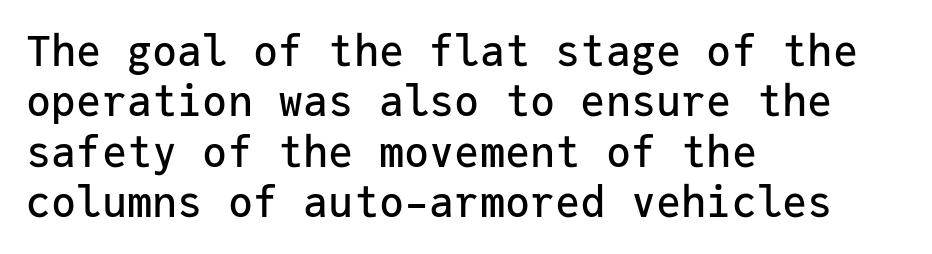
Unmarked baselines from the first word to the last. The paragraph shown leans on its left margin. I'd call this a sans setting — the letters go barefoot. Is this a fixed-width face? Yes — each glyph sits in an identical cell.
